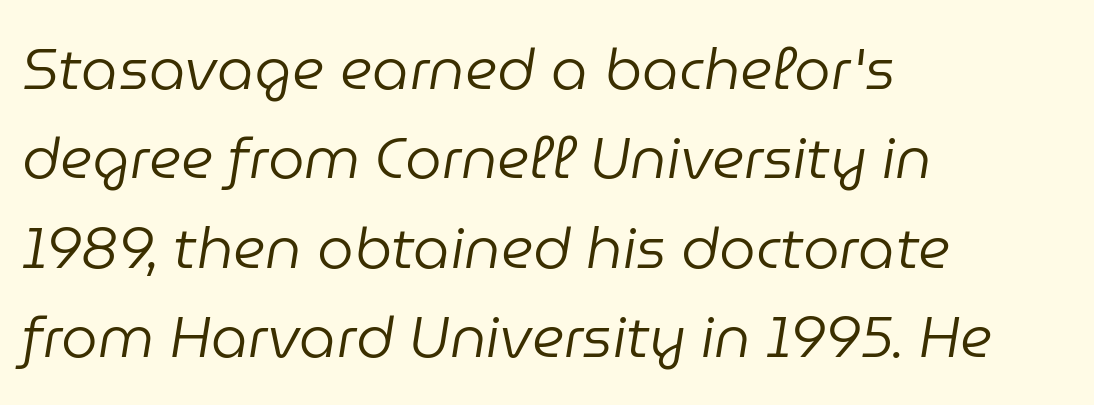
Does the copy run flush right? No — it runs flush left. The letterforms sit shoulder to shoulder at normal distance. These lines sit exactly where default settings would place them. Honestly, there is no underline to notice here at all. Unbolded letterforms with no extra heft. Note the varied advance widths — an 'i' is clearly narrower than an 'm'.
